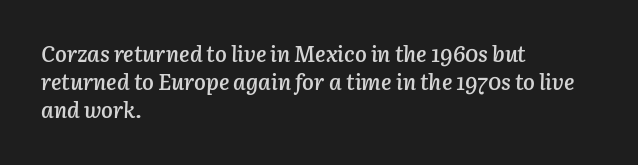
Check the space under the baseline: it is left empty. Weight check: semibold — heavier than regular, not quite bold. Teacher's note: observe the even left margin — that is flush-left alignment. Inter-character spacing is left at the font's built-in metrics.
